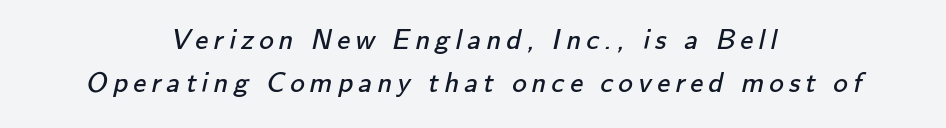
Q: Is the text bold? A: No.
Q: Is the typeface a serif or a sans-serif typeface? A: Sans-serif.
Q: Is the text underlined? A: No.
Q: How is the paragraph aligned? A: Centered.
Q: Is the spacing between lines tight, normal or loose? A: Normal.
Q: Width (condensed, normal, or wide)? A: Normal.
Q: Stroke contrast? A: Low.
Q: x-height? A: Small.
Q: Monospaced? A: No.
